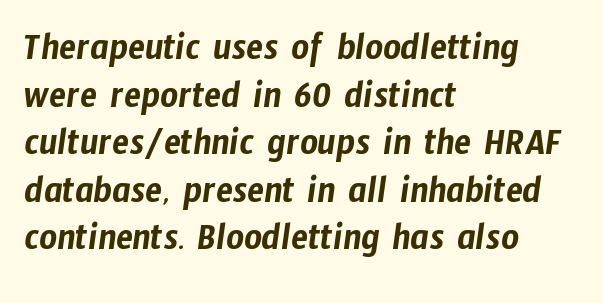
The paragraph has a hard left edge and a soft right edge. The gap between lines stays unmarked. Stroke terminals: plain, sans-serif. Think of a printed novel: that variable character pitch is what you see here.
